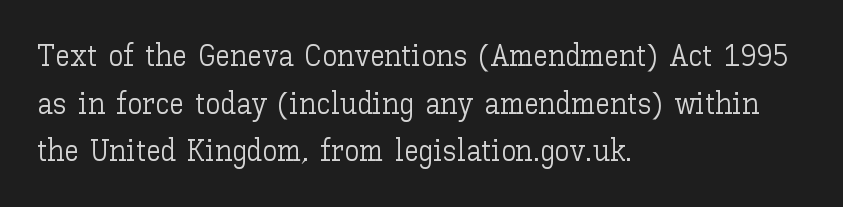
The image shows 30 px light type, upright; set left-aligned, normal line spacing (1.59x), normal letter spacing, not underlined; low stroke contrast and a medium x-height.
